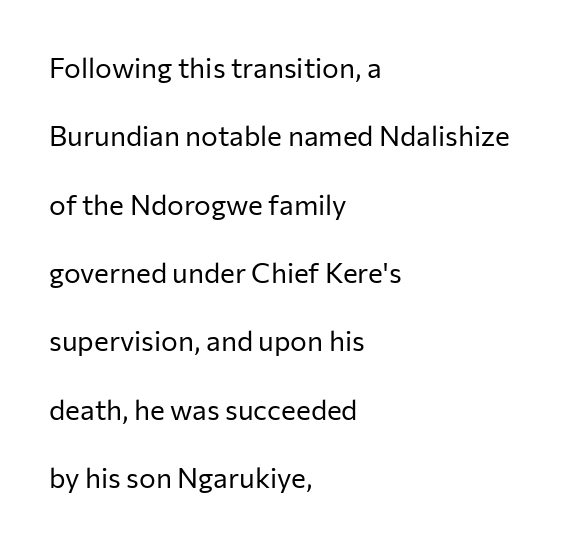
Q: Is the text bold? A: No.
Q: Is the text italic (slanted)? A: No, it is upright.
Q: Is the typeface a serif or a sans-serif typeface? A: Sans-serif.
Q: Is the text underlined? A: No.
Q: How is the paragraph aligned? A: Left-aligned.
Q: Is the spacing between letters normal or unusually wide? A: Normal.
Q: Is the spacing between lines tight, normal or loose? A: Loose.
Q: Width (condensed, normal, or wide)? A: Normal.
Q: Stroke contrast? A: Low.
Q: x-height? A: Medium.
Q: Monospaced? A: No.
